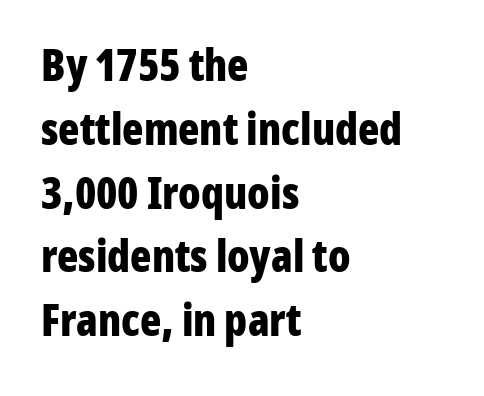
Q: Is the text bold? A: Yes.
Q: Is the text italic (slanted)? A: No, it is upright.
Q: Is the typeface a serif or a sans-serif typeface? A: Sans-serif.
Q: Is the text underlined? A: No.
Q: How is the paragraph aligned? A: Left-aligned.
Q: Is the spacing between letters normal or unusually wide? A: Normal.
Q: Is the spacing between lines tight, normal or loose? A: Normal.
Q: Width (condensed, normal, or wide)? A: Condensed.
Q: Stroke contrast? A: Low.
Q: x-height? A: Medium.
Q: Monospaced? A: No.
